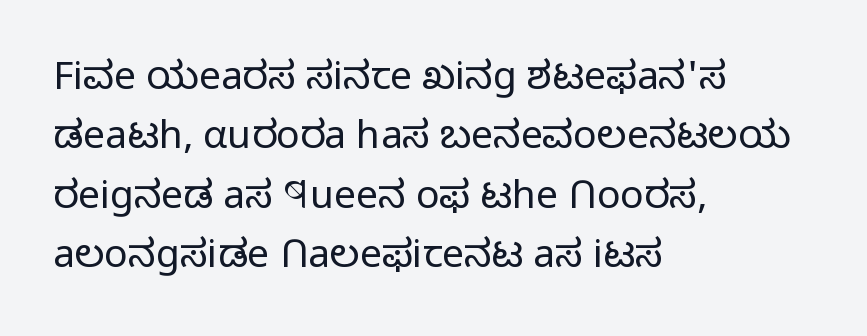
Q: Is the text bold? A: No.
Q: Is the text italic (slanted)? A: No, it is upright.
Q: Is the typeface a serif or a sans-serif typeface? A: Sans-serif.
Q: Is the text underlined? A: No.
Q: How is the paragraph aligned? A: Left-aligned.
Q: Is the spacing between letters normal or unusually wide? A: Normal.
Q: Is the spacing between lines tight, normal or loose? A: Normal.
Q: Width (condensed, normal, or wide)? A: Normal.
Q: Stroke contrast? A: Low.
Q: x-height? A: Medium.
Q: Monospaced? A: No.
